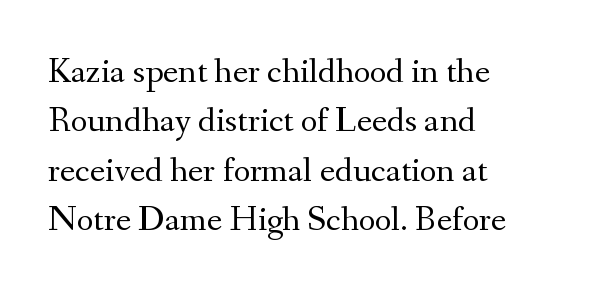
Q: Is the text bold? A: No.
Q: Is the text italic (slanted)? A: No, it is upright.
Q: Is the typeface a serif or a sans-serif typeface? A: Serif.
Q: Is the text underlined? A: No.
Q: How is the paragraph aligned? A: Left-aligned.
Q: Is the spacing between letters normal or unusually wide? A: Normal.
Q: Is the spacing between lines tight, normal or loose? A: Normal.
Q: Width (condensed, normal, or wide)? A: Normal.
Q: Stroke contrast? A: Medium.
Q: x-height? A: Small.
Q: Monospaced? A: No.
